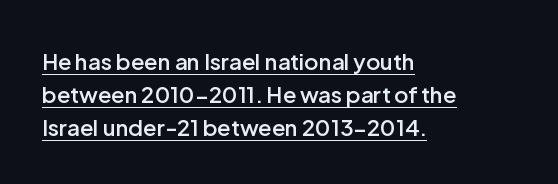
These lines stack with their left ends in a neat column. Honestly, the underline is the first thing you notice here. In terms of posture, this sample is upright. Notice how descenders clear the ascenders below comfortably — that's standard leading.
